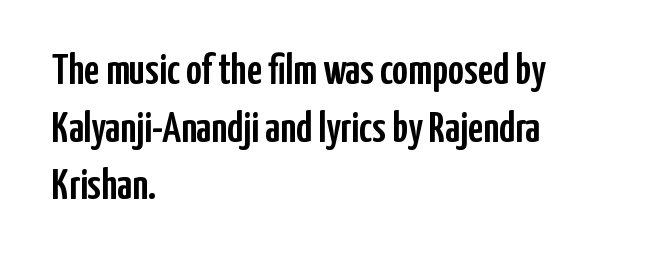
The strip under each line holds only bare page. Whoever set this chose a conventional vertical rhythm. The specimen reads as upright at a glance. The rendering uses natural spacing where letterforms have individual widths.
